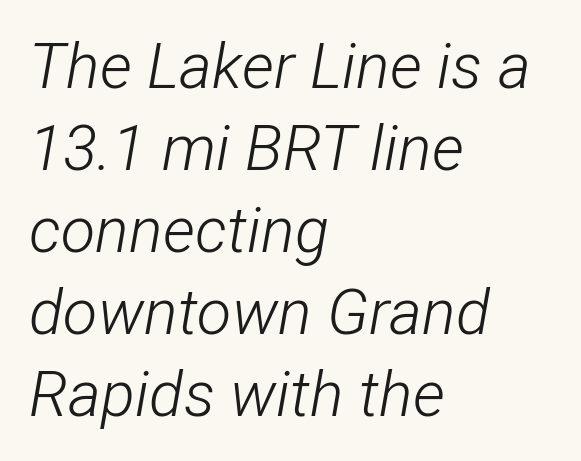
The image shows 63 px light, condensed type, italic (leaning right); set left-aligned, normal line spacing (1.3x), normal letter spacing, not underlined; low stroke contrast and a medium x-height.
